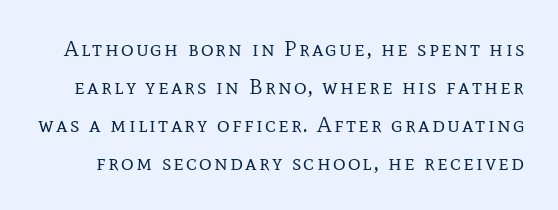
The image shows 22 px text type, upright; set line spacing 1.72x, not underlined.
